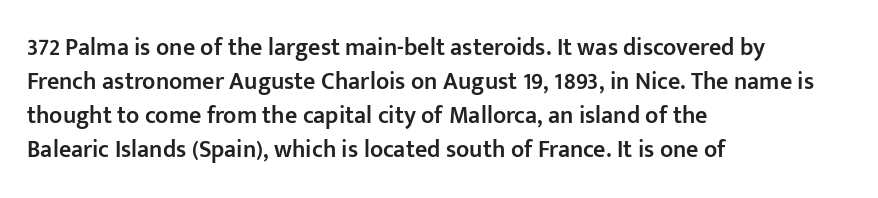
Q: Is the text bold? A: Semi-bold.
Q: Is the text italic (slanted)? A: No, it is upright.
Q: Is the text underlined? A: No.
Q: How is the paragraph aligned? A: Left-aligned.
Q: Is the spacing between letters normal or unusually wide? A: Normal.
Q: Is the spacing between lines tight, normal or loose? A: Normal.
